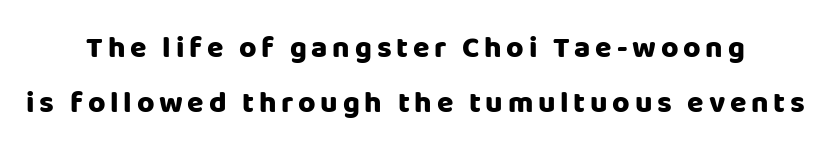
{"serif": "no", "italic": "no", "bold": "yes", "weight": "heavy", "width": "normal", "stroke_contrast": "low", "x_height": "large", "monospaced": "no", "underline": "no", "line_spacing_ratio": 1.83, "glyph_px": 30}
